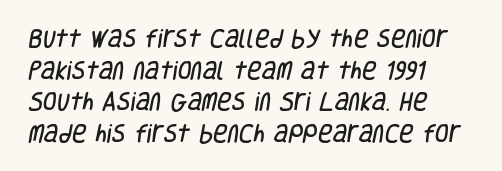
Line starts are locked; line ends wander. Beneath every word, the page is bare. The letterforms sit shoulder to shoulder at normal distance. What's the leading like? Ordinary, nothing unusual.
